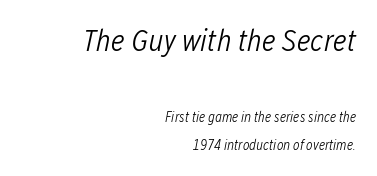
The image shows 31 px light, condensed type, italic (leaning right); set right-aligned, loose line spacing (2.01x), normal letter spacing, not underlined; the first (top) block is 2.21x larger; low stroke contrast and a medium x-height.
